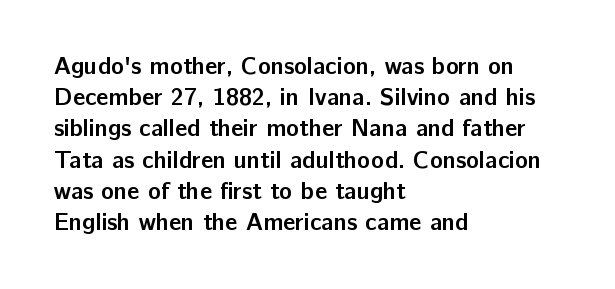
The image shows 24 px bold type, upright; set left-aligned, normal line spacing (1.3x), normal letter spacing, not underlined.
